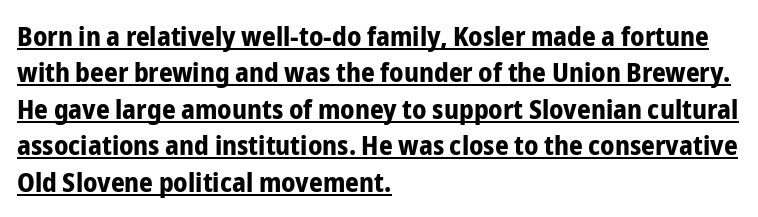
The rendering keeps characters at their native spacing. The letters stand straight up with perfectly vertical stems. Decoration check: the copy is underlined. The vertical gap from one line to the next is medium.
